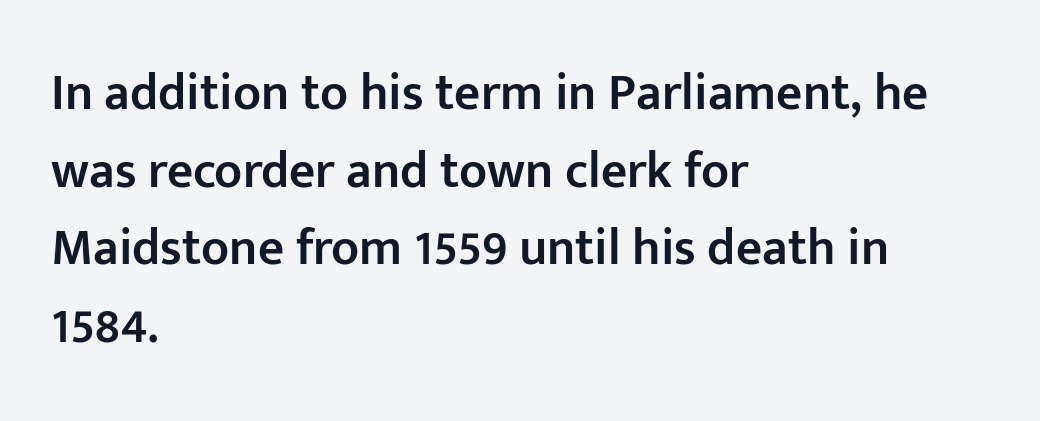
{"serif": "no", "italic": "no", "bold": "semi", "weight": "semibold", "width": "normal", "stroke_contrast": "low", "x_height": "medium", "monospaced": "no", "underline": "no", "align": "left", "line_spacing": "normal", "line_spacing_ratio": 1.52, "letter_spacing": "normal", "letter_spacing_em": 0.0, "glyph_px": 51}
